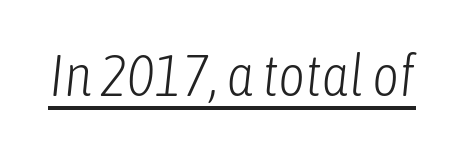
Q: Is the text bold? A: No.
Q: Is the text italic (slanted)? A: Yes, it leans right by about 6 degrees.
Q: Is the text underlined? A: Yes.
Q: Is the spacing between letters normal or unusually wide? A: Normal.
Q: Width (condensed, normal, or wide)? A: Condensed.
Q: Stroke contrast? A: Low.
Q: x-height? A: Medium.
Q: Monospaced? A: No.
